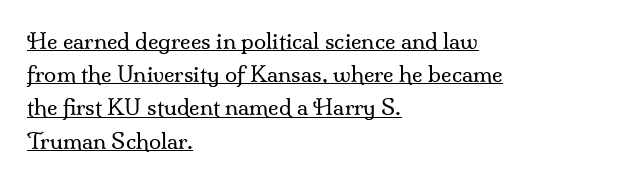
Regarding leading, the lines here are spaced in the standard way. The passage shown has conventional tracking throughout. It's the straight-up-and-down kind of type. The face looks like a standard text weight, possibly lighter.
